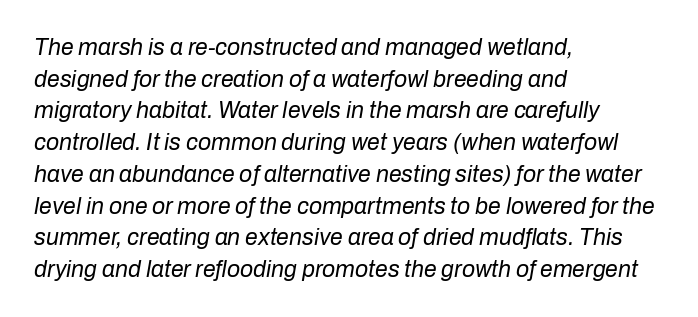
{"italic": "yes", "lean": "right", "slant_degrees": 10, "bold": "no", "underline": "no", "align": "left", "line_spacing": "normal", "line_spacing_ratio": 1.38, "letter_spacing": "normal", "letter_spacing_em": 0.0, "glyph_px": 23}
